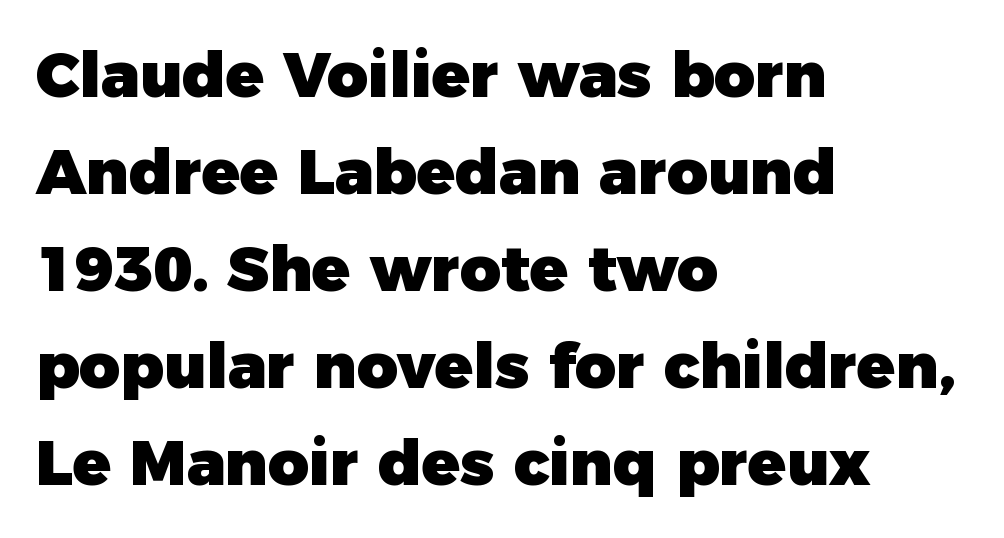
Alignment: flush left. Horizontal bands of white between lines are of average thickness. Look at the tracking — it's just the regular setting, nothing added. Notice how the stems are strictly vertical — no italics here. Plenty of ink on the page — the face is bold.
